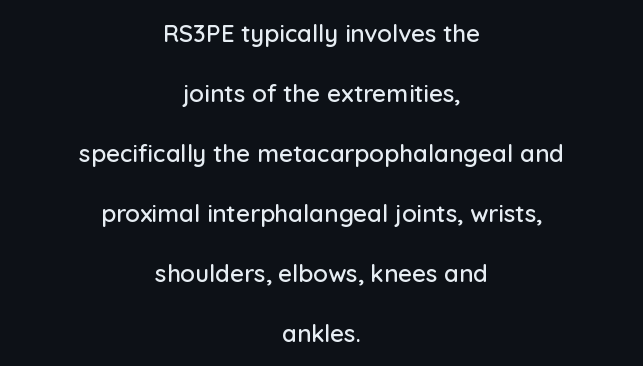
{"italic": "no", "underline": "no", "align": "center", "line_spacing": "loose", "line_spacing_ratio": 2.5, "letter_spacing": "normal", "letter_spacing_em": 0.0, "glyph_px": 24}
